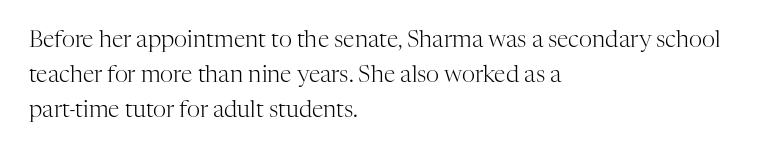
Weight: not bold — regular or lighter. The typesetter chose a ragged-right arrangement here. Each new line begins a customary step beneath the previous one. You could call the tracking neutral — neither tight nor loose. Only glyphs here, with clear space below each row. You can tell it's not italic because the verticals are truly vertical.
